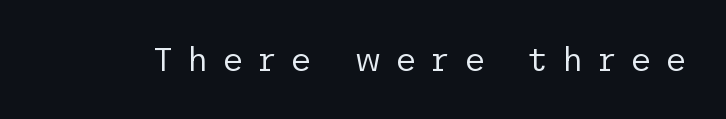
The image shows 33 px regular-weight sans-serif type, upright; set unusually wide letter spacing (+0.39 em), not underlined; low stroke contrast and a medium x-height.
